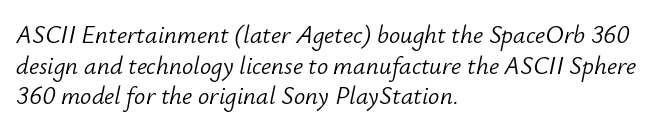
Q: Is the text bold? A: No.
Q: Is the text italic (slanted)? A: Yes, it leans right by about 12 degrees.
Q: Is the text underlined? A: No.
Q: How is the paragraph aligned? A: Left-aligned.
Q: Is the spacing between letters normal or unusually wide? A: Normal.
